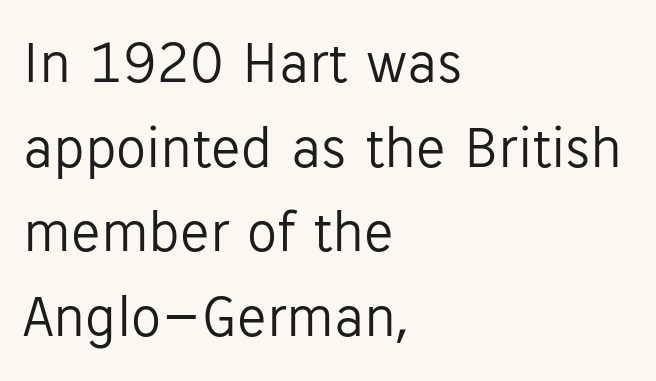
Q: Is the text bold? A: No.
Q: Is the text italic (slanted)? A: No, it is upright.
Q: Is the typeface a serif or a sans-serif typeface? A: Sans-serif.
Q: Is the text underlined? A: No.
Q: How is the paragraph aligned? A: Left-aligned.
Q: Is the spacing between letters normal or unusually wide? A: Normal.
Q: Is the spacing between lines tight, normal or loose? A: Normal.
Q: Width (condensed, normal, or wide)? A: Normal.
Q: Stroke contrast? A: Low.
Q: x-height? A: Medium.
Q: Monospaced? A: No.
